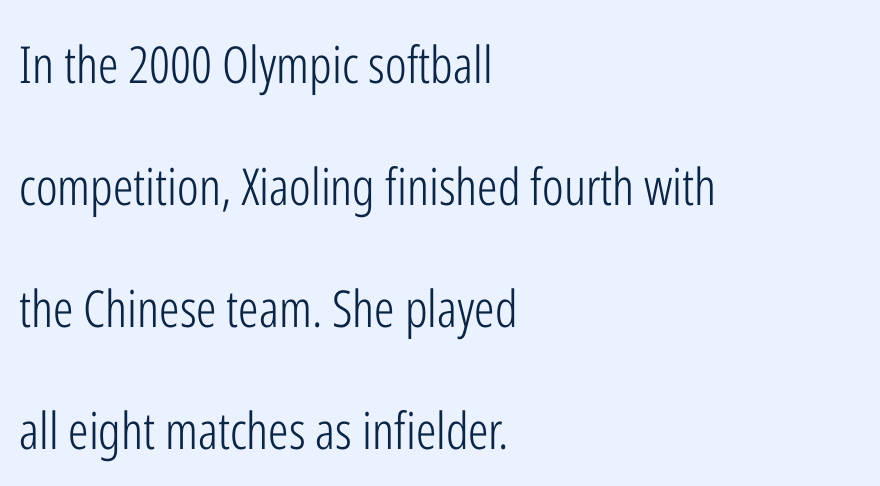
Q: Is the text bold? A: No.
Q: Is the text italic (slanted)? A: No, it is upright.
Q: Is the typeface a serif or a sans-serif typeface? A: Sans-serif.
Q: Is the text underlined? A: No.
Q: How is the paragraph aligned? A: Left-aligned.
Q: Is the spacing between letters normal or unusually wide? A: Normal.
Q: Is the spacing between lines tight, normal or loose? A: Loose.
Q: Width (condensed, normal, or wide)? A: Condensed.
Q: Stroke contrast? A: Low.
Q: x-height? A: Medium.
Q: Monospaced? A: No.
